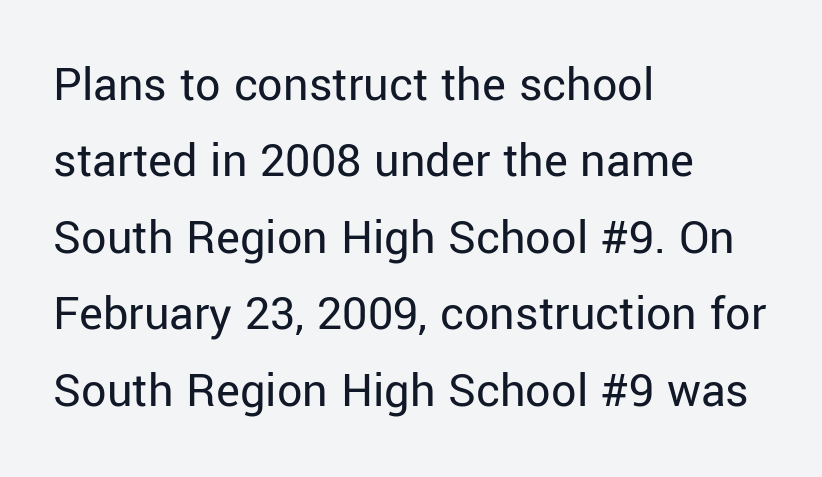
The image shows 50 px regular-weight sans-serif type, upright; set left-aligned, normal line spacing (1.53x), normal letter spacing, not underlined; low stroke contrast and a medium x-height.
